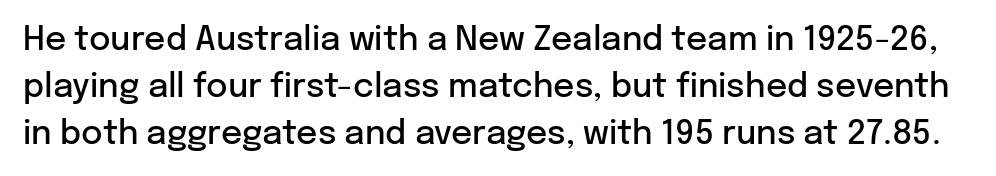
The image shows 33 px semibold sans-serif type, upright; set normal line spacing (1.43x), normal letter spacing, not underlined; low stroke contrast and a medium x-height.
